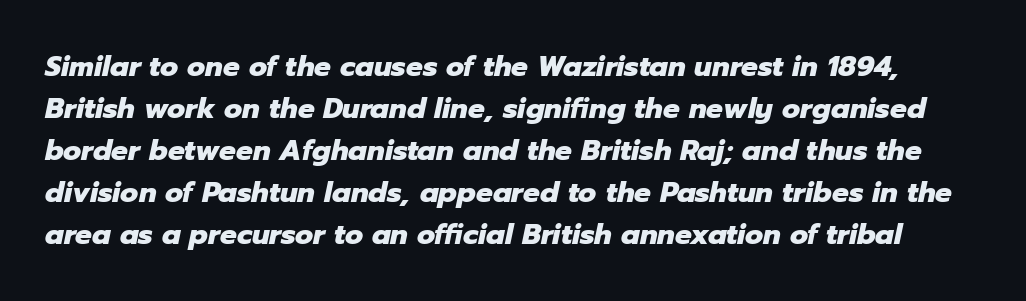
{"italic": "yes", "lean": "right", "slant_degrees": 12, "bold": "yes", "weight": "heavy", "width": "normal", "stroke_contrast": "low", "x_height": "medium", "monospaced": "no", "underline": "no", "line_spacing": "normal", "line_spacing_ratio": 1.5, "letter_spacing": "normal", "letter_spacing_em": 0.0, "glyph_px": 28}
